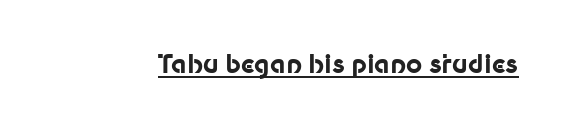
The image shows 25 px bold type, upright; set normal letter spacing, underlined.
